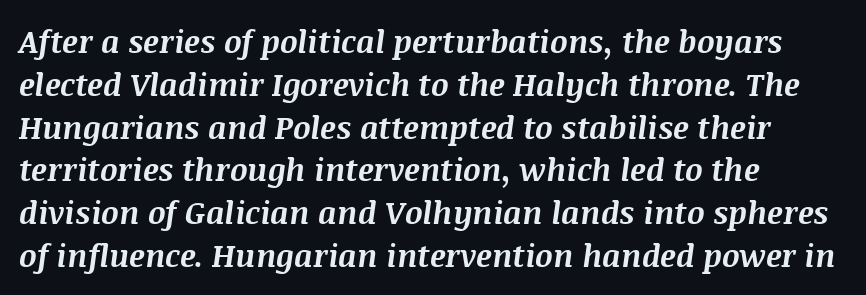
The image shows 31 px bold type, italic (leaning right); set left-aligned, normal line spacing (1.38x), normal letter spacing, not underlined; medium stroke contrast and a large x-height.
